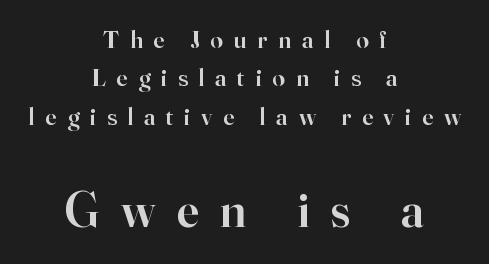
Q: Is the text bold? A: Semi-bold.
Q: Is the text italic (slanted)? A: No, it is upright.
Q: Is the typeface a serif or a sans-serif typeface? A: Serif.
Q: Is the text underlined? A: No.
Q: How is the paragraph aligned? A: Centered.
Q: Is the spacing between letters normal or unusually wide? A: Unusually wide.
Q: Is the spacing between lines tight, normal or loose? A: Normal.
Q: Which block of text is set in a larger size, the first (top) or the second (bottom)? A: The second (bottom) one.
Q: Width (condensed, normal, or wide)? A: Normal.
Q: Stroke contrast? A: High.
Q: x-height? A: Small.
Q: Monospaced? A: No.
